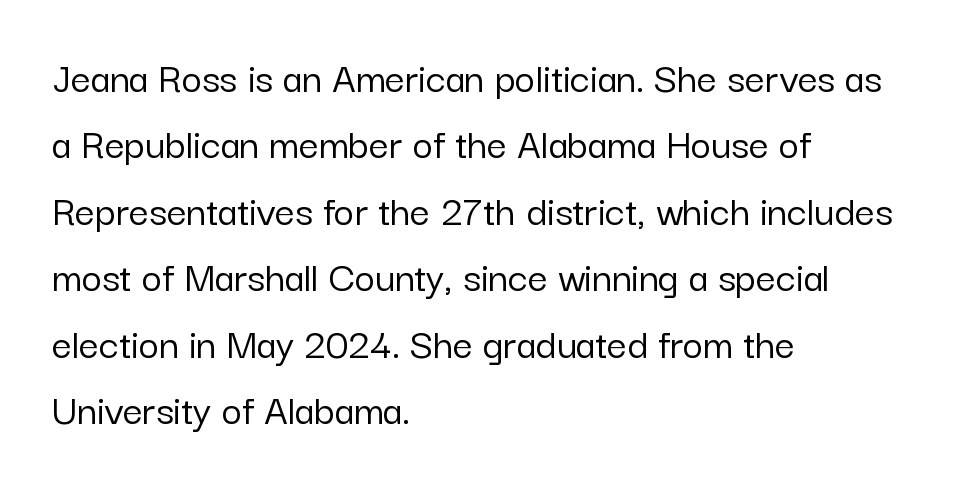
Bare-footed words on every line. Note the varied advance widths — an 'i' is clearly narrower than an 'm'. This is sans-serif lettering, the kind often seen on screens and signage. The rendering keeps characters at their native spacing.
